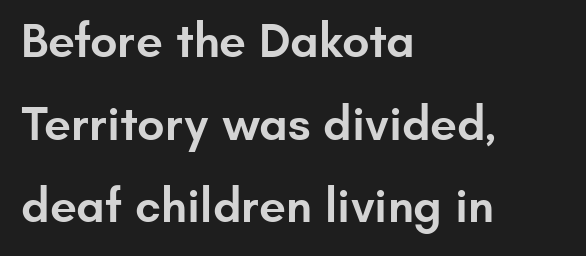
The image shows 48 px semibold sans-serif type, upright; set left-aligned, line spacing 1.72x, normal letter spacing, not underlined; low stroke contrast and a small x-height.
